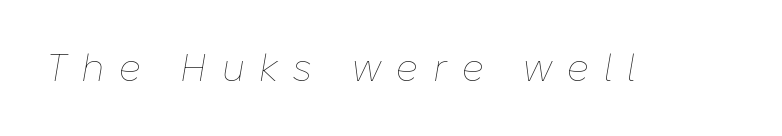
A typesetter would call this heavily tracked-out type. Beneath every word, the page is bare. Think of a printed novel: that variable character pitch is what you see here. Ink coverage per letter is moderate at most. Designer's note — italics engaged.
